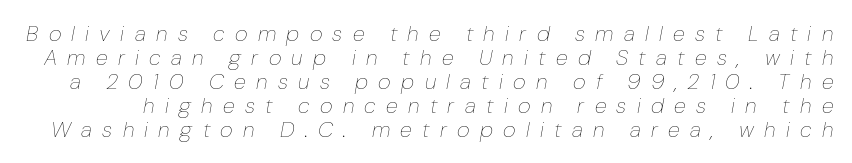
Posture: slanted. Substantial extra tracking has been applied to these lines. The vertical gap from one line to the next is small. Descenders hang freely into open space. Compared with a typical body face, this is equally light or lighter still.
